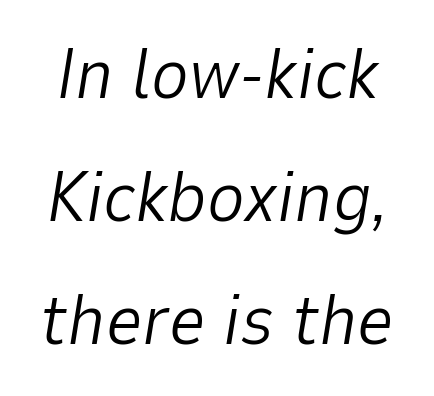
{"italic": "yes", "lean": "right", "slant_degrees": 9, "bold": "no", "weight": "light", "width": "normal", "stroke_contrast": "low", "x_height": "medium", "monospaced": "no", "underline": "no", "line_spacing_ratio": 1.71, "letter_spacing": "normal", "letter_spacing_em": 0.0, "glyph_px": 72}
